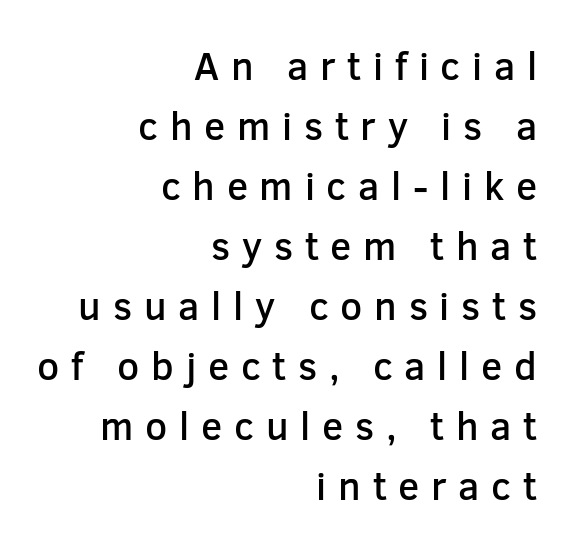
The image shows 39 px semibold sans-serif type, upright; set right-aligned, normal line spacing (1.54x), unusually wide letter spacing (+0.3 em), not underlined; low stroke contrast and a medium x-height.
